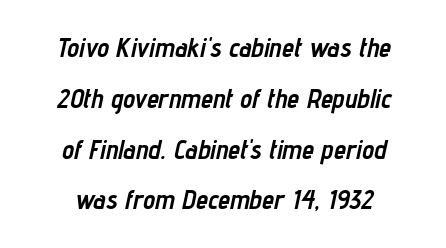
The image shows 27 px bold type, italic (leaning right); set centered, line spacing 1.88x, normal letter spacing, not underlined.
